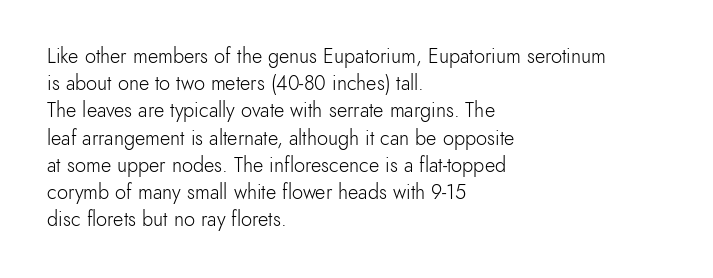
The image shows 20 px text type, upright; set left-aligned, normal line spacing (1.36x), normal letter spacing, not underlined.
